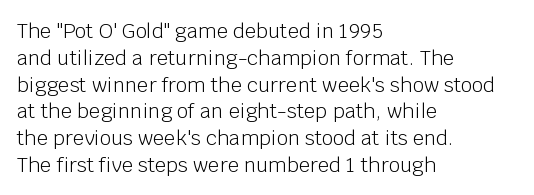
{"italic": "no", "bold": "no", "underline": "no", "align": "left", "line_spacing": "normal", "line_spacing_ratio": 1.34, "letter_spacing": "normal", "letter_spacing_em": 0.0, "glyph_px": 20}
